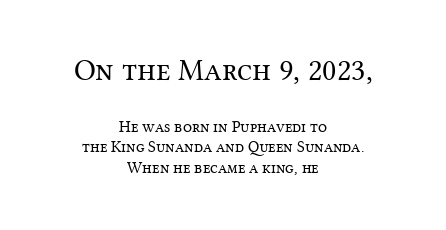
Q: Is the text bold? A: No.
Q: Is the text italic (slanted)? A: No, it is upright.
Q: Is the typeface a serif or a sans-serif typeface? A: Serif.
Q: Is the text underlined? A: No.
Q: How is the paragraph aligned? A: Centered.
Q: Is the spacing between letters normal or unusually wide? A: Normal.
Q: Is the spacing between lines tight, normal or loose? A: Normal.
Q: Which block of text is set in a larger size, the first (top) or the second (bottom)? A: The first (top) one.
Q: Width (condensed, normal, or wide)? A: Normal.
Q: Stroke contrast? A: Medium.
Q: x-height? A: Medium.
Q: Monospaced? A: No.
